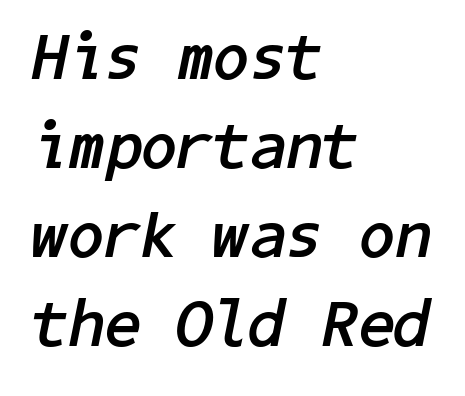
{"italic": "yes", "lean": "right", "slant_degrees": 11, "bold": "yes", "weight": "semibold", "width": "normal", "stroke_contrast": "low", "x_height": "medium", "underline": "no", "align": "left", "line_spacing": "normal", "line_spacing_ratio": 1.35, "letter_spacing": "normal", "letter_spacing_em": 0.0, "glyph_px": 66}
